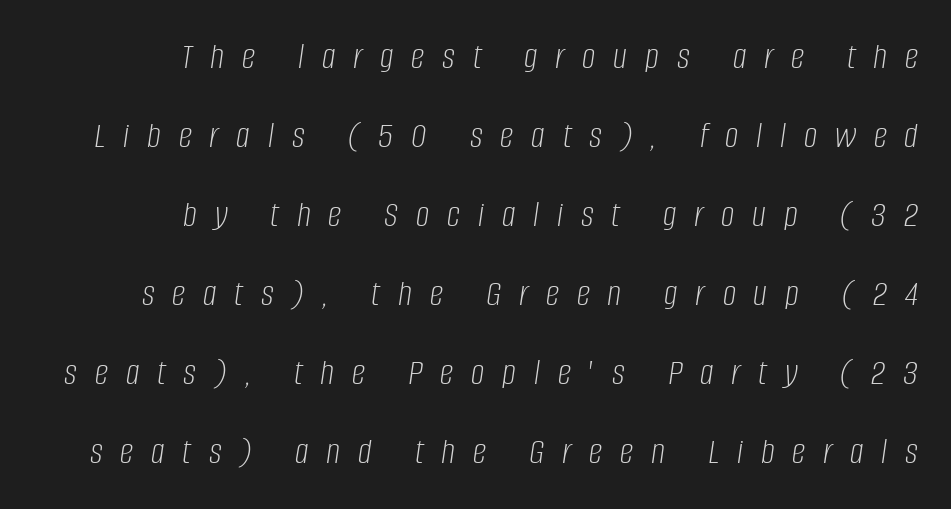
Q: Is the text bold? A: No.
Q: Is the text italic (slanted)? A: Yes, it leans right by about 8 degrees.
Q: Is the text underlined? A: No.
Q: How is the paragraph aligned? A: Right-aligned.
Q: Is the spacing between letters normal or unusually wide? A: Unusually wide.
Q: Is the spacing between lines tight, normal or loose? A: Loose.
Q: Width (condensed, normal, or wide)? A: Condensed.
Q: Stroke contrast? A: Low.
Q: x-height? A: Large.
Q: Monospaced? A: No.
